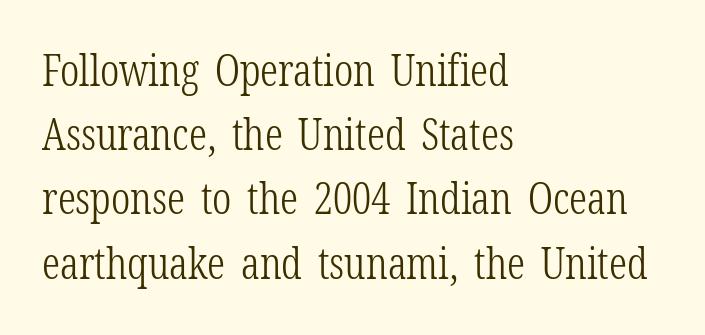
{"serif": "yes", "italic": "no", "bold": "no", "weight": "light", "width": "condensed", "stroke_contrast": "low", "x_height": "medium", "monospaced": "no", "underline": "no", "align": "left", "line_spacing": "normal", "line_spacing_ratio": 1.46, "letter_spacing": "normal", "letter_spacing_em": 0.0, "glyph_px": 44}
